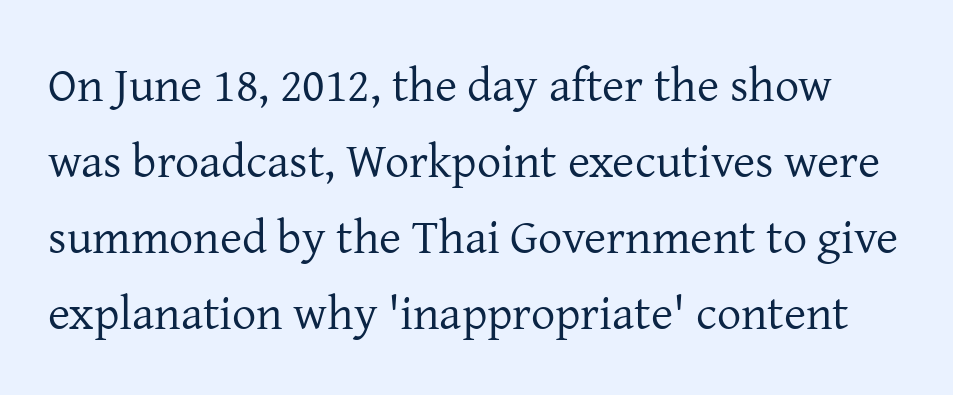
The image shows 48 px regular-weight serif type, upright; set normal line spacing (1.58x), normal letter spacing, not underlined; low stroke contrast and a medium x-height.
